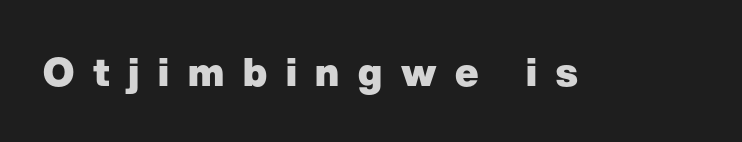
Q: Is the text bold? A: Yes.
Q: Is the text italic (slanted)? A: No, it is upright.
Q: Is the typeface a serif or a sans-serif typeface? A: Sans-serif.
Q: Is the text underlined? A: No.
Q: Is the spacing between letters normal or unusually wide? A: Unusually wide.
Q: Width (condensed, normal, or wide)? A: Normal.
Q: Stroke contrast? A: Low.
Q: x-height? A: Medium.
Q: Monospaced? A: No.
